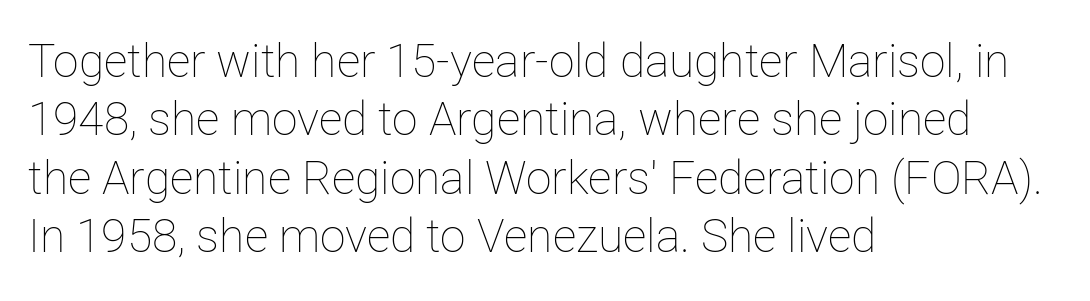
{"italic": "no", "bold": "no", "weight": "thin", "width": "normal", "stroke_contrast": "low", "x_height": "medium", "monospaced": "no", "underline": "no", "align": "left", "line_spacing": "normal", "line_spacing_ratio": 1.27, "letter_spacing": "normal", "letter_spacing_em": 0.0, "glyph_px": 46}
